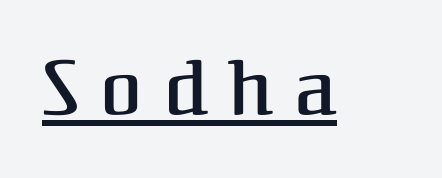
Q: Is the text bold? A: Semi-bold.
Q: Is the text italic (slanted)? A: No, it is upright.
Q: Is the typeface a serif or a sans-serif typeface? A: Serif.
Q: Is the text underlined? A: Yes.
Q: Is the spacing between letters normal or unusually wide? A: Unusually wide.
Q: Width (condensed, normal, or wide)? A: Normal.
Q: Stroke contrast? A: Medium.
Q: x-height? A: Medium.
Q: Monospaced? A: No.
